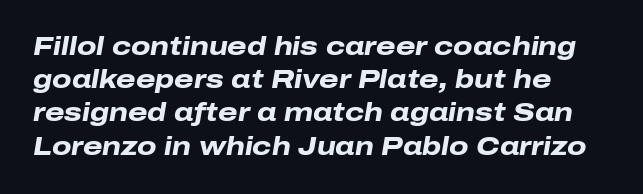
Q: Is the text bold? A: Yes.
Q: Is the text italic (slanted)? A: Yes, it leans right by about 10 degrees.
Q: Is the text underlined? A: No.
Q: How is the paragraph aligned? A: Left-aligned.
Q: Is the spacing between letters normal or unusually wide? A: Normal.
Q: Is the spacing between lines tight, normal or loose? A: Normal.
